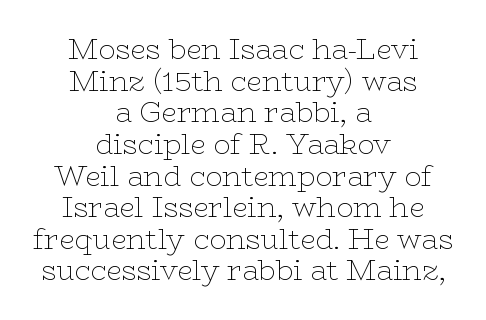
{"serif": "yes", "italic": "no", "bold": "no", "weight": "thin", "width": "wide", "stroke_contrast": "low", "x_height": "medium", "monospaced": "no", "underline": "no", "align": "center", "line_spacing": "tight", "line_spacing_ratio": 1.13, "letter_spacing": "normal", "letter_spacing_em": 0.0, "glyph_px": 28}
